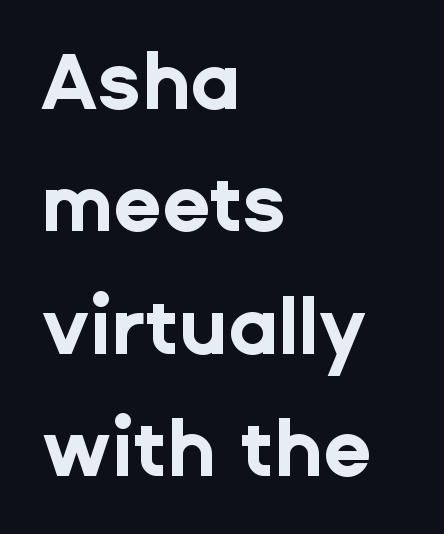
There is no visible air inserted between adjacent glyphs. The rendering uses natural spacing where letterforms have individual widths. Descenders hang freely into open space. This is sans-serif lettering, the kind often seen on screens and signage.
